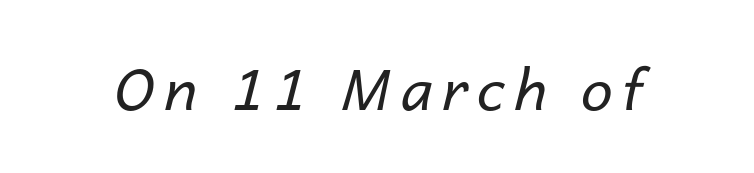
The gap between lines stays unmarked. Notice how the stems are inclined rather than vertical — that's the hallmark of italics. Weight: in the light-to-regular range. Think of a printed novel: that variable character pitch is what you see here.
